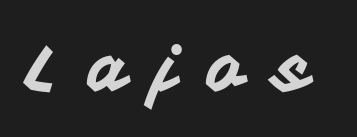
{"serif": "no", "width": "normal", "stroke_contrast": "medium", "x_height": "medium", "monospaced": "no", "underline": "no", "letter_spacing": "wide", "letter_spacing_em": 0.44, "glyph_px": 65}
